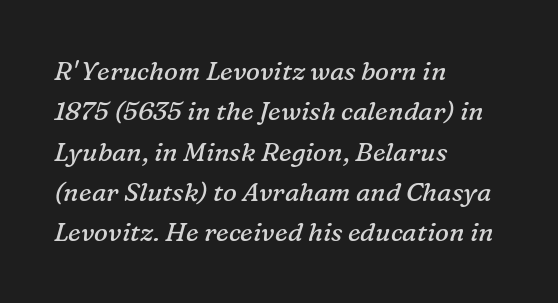
The face used here has a pronounced slope to its letters. How are the letters spaced? Ordinarily, with no added tracking. Notice how descenders clear the ascenders below comfortably — that's standard leading. Anything drawn beneath the words? Only blank space. The text block is weighted toward the left margin, trailing off unevenly rightward.
